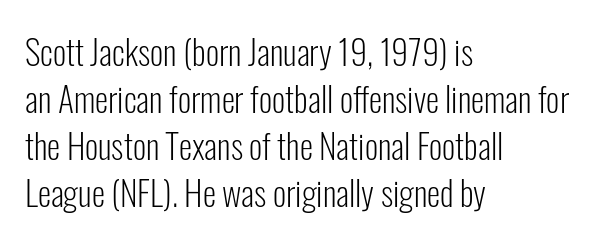
Q: Is the text bold? A: No.
Q: Is the text italic (slanted)? A: No, it is upright.
Q: Is the typeface a serif or a sans-serif typeface? A: Sans-serif.
Q: Is the text underlined? A: No.
Q: How is the paragraph aligned? A: Left-aligned.
Q: Is the spacing between letters normal or unusually wide? A: Normal.
Q: Is the spacing between lines tight, normal or loose? A: Normal.
Q: Width (condensed, normal, or wide)? A: Condensed.
Q: Stroke contrast? A: Low.
Q: x-height? A: Medium.
Q: Monospaced? A: No.
